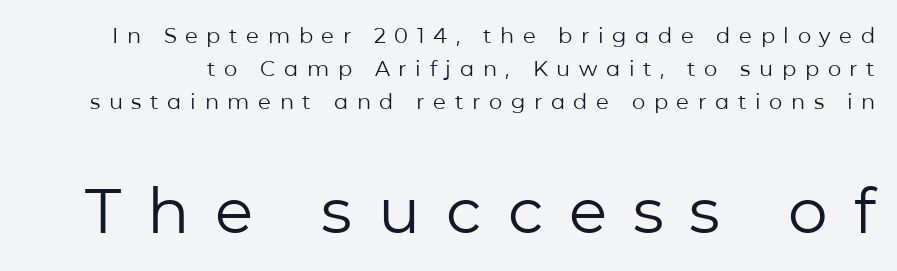
Q: Is the text bold? A: No.
Q: Is the text italic (slanted)? A: No, it is upright.
Q: Is the typeface a serif or a sans-serif typeface? A: Sans-serif.
Q: Is the text underlined? A: No.
Q: Is the spacing between letters normal or unusually wide? A: Unusually wide.
Q: Is the spacing between lines tight, normal or loose? A: Normal.
Q: Which block of text is set in a larger size, the first (top) or the second (bottom)? A: The second (bottom) one.
Q: Width (condensed, normal, or wide)? A: Normal.
Q: Stroke contrast? A: Low.
Q: x-height? A: Medium.
Q: Monospaced? A: No.
